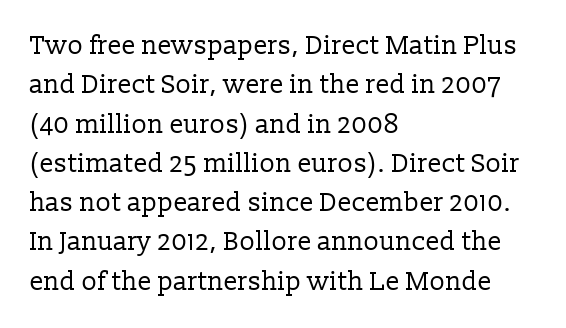
The image shows 26 px text type, upright; set left-aligned, normal line spacing (1.51x), normal letter spacing, not underlined.
